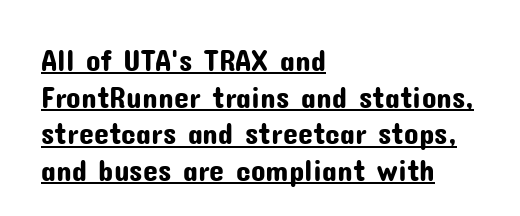
Nope, no serifs anywhere on these letters. The lettering holds an erect, upright posture throughout. This sample carries an underscore along the baseline area. One-word summary of the alignment: left. Nobody touched the tracking dial on this one.
